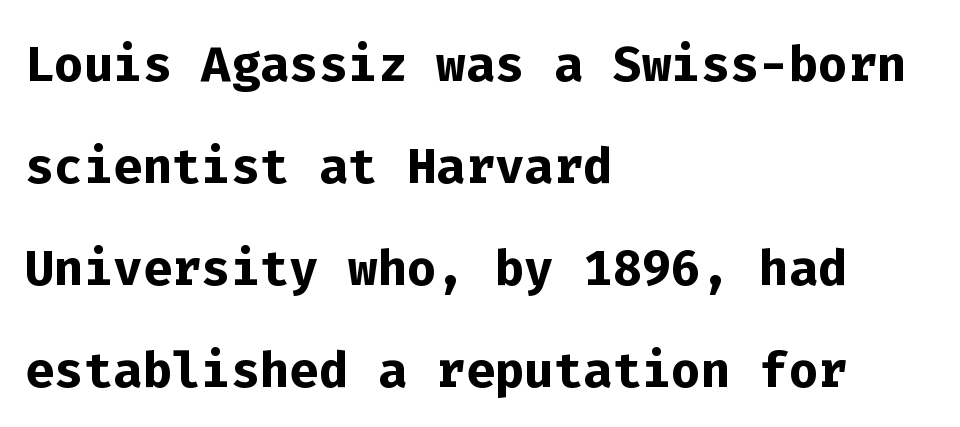
Q: Is the text bold? A: Yes.
Q: Is the text italic (slanted)? A: No, it is upright.
Q: Is the typeface a serif or a sans-serif typeface? A: Sans-serif.
Q: Is the text underlined? A: No.
Q: How is the paragraph aligned? A: Left-aligned.
Q: Is the spacing between letters normal or unusually wide? A: Normal.
Q: Is the spacing between lines tight, normal or loose? A: Normal.
Q: Width (condensed, normal, or wide)? A: Normal.
Q: Stroke contrast? A: Low.
Q: x-height? A: Medium.
Q: Monospaced? A: Yes.
